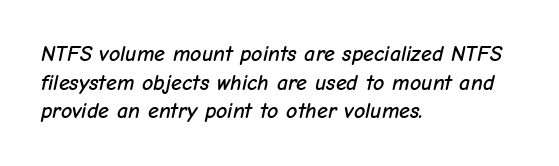
Is there much room between lines? A standard amount, neither cramped nor airy. No extra tracking has been applied to these lines. This rendering features lettering with no underline. In CSS terms this would be text-align: left.
